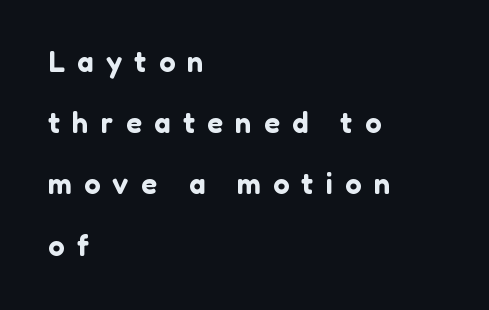
The image shows 29 px sans-serif type, upright; set left-aligned, loose line spacing (2.11x), unusually wide letter spacing (+0.43 em), not underlined; low stroke contrast and a medium x-height.
